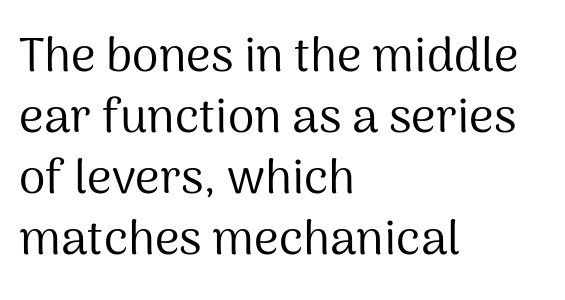
There is no visible air inserted between adjacent glyphs. Typographically, this falls in the sans-serif category. Whoever set this chose a conventional vertical rhythm. Does the lettering tilt? It doesn't — this is upright. Do the characters align in a grid? No, the font is proportional. Horizontally, the lines are justified to the leading edge only.
